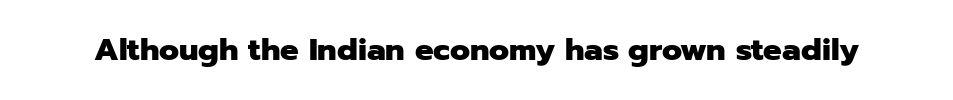
The image shows 31 px heavy sans-serif type, upright; set normal letter spacing, not underlined; low stroke contrast and a medium x-height.
